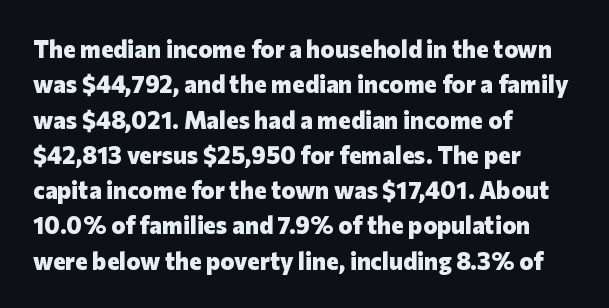
{"italic": "no", "bold": "yes", "underline": "no", "align": "left", "line_spacing": "normal", "line_spacing_ratio": 1.47, "letter_spacing": "normal", "letter_spacing_em": 0.0, "glyph_px": 24}
